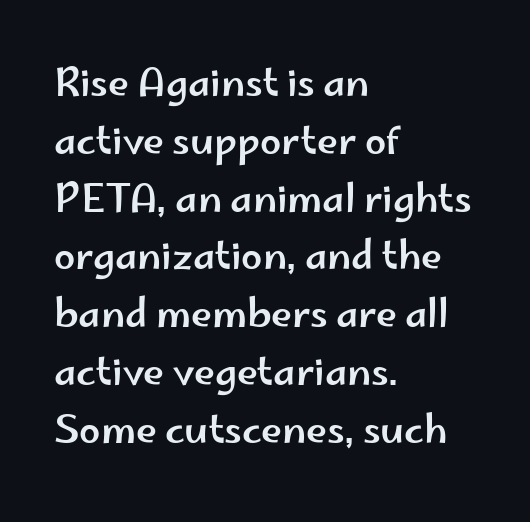
Character widths vary here, with narrow letters taking less room than wide ones. The face used here is a sans, in the tradition of grotesques and geometrics. The face used here is rendered with its standard letterfit. It's the straight-up-and-down kind of type. Decoration check: the copy has no underline. These lines are set flush left with a ragged right edge.
